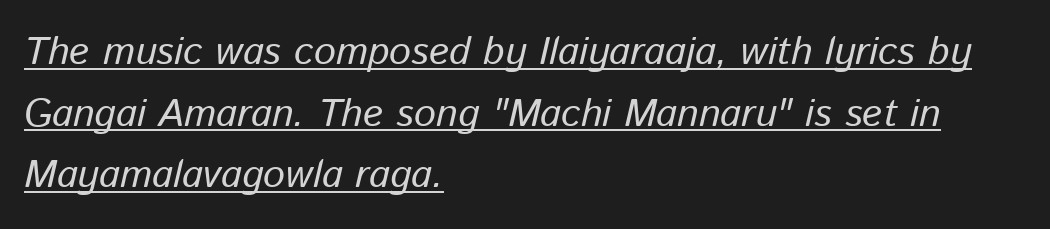
{"italic": "yes", "lean": "right", "slant_degrees": 13, "width": "normal", "stroke_contrast": "low", "x_height": "medium", "monospaced": "no", "underline": "yes", "align": "left", "line_spacing": "normal", "line_spacing_ratio": 1.58, "letter_spacing": "normal", "letter_spacing_em": 0.0, "glyph_px": 39}
